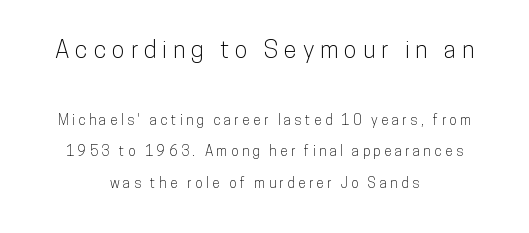
Glyph-to-glyph distance is far greater than everyday printed text. Posture: vertical. Caption: upper text group enlarged, lower text group reduced. Each line is balanced around a shared central axis. Whoever set this chose breathing room over compactness in the vertical rhythm.
